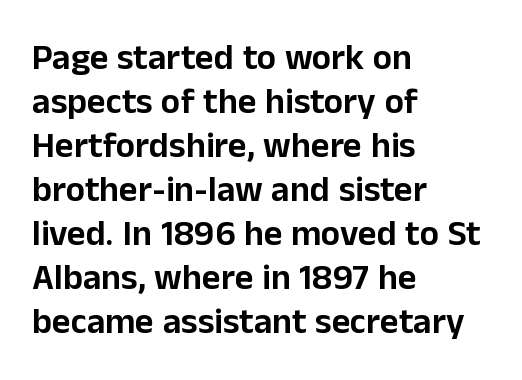
{"serif": "no", "italic": "no", "width": "normal", "stroke_contrast": "low", "x_height": "medium", "monospaced": "no", "underline": "no", "align": "left", "line_spacing_ratio": 1.22, "letter_spacing": "normal", "letter_spacing_em": 0.0, "glyph_px": 36}
